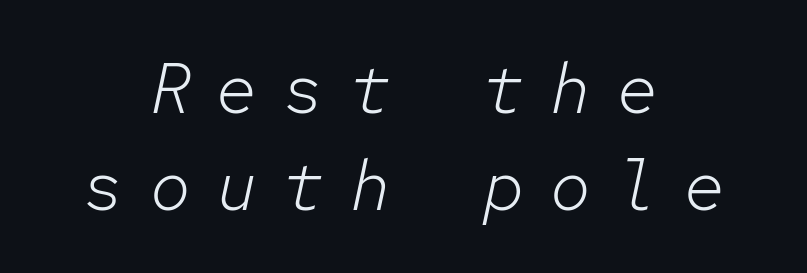
The image shows 71 px light type, italic (leaning right), monospaced; set centered, normal line spacing (1.37x), unusually wide letter spacing (+0.34 em), not underlined; low stroke contrast and a medium x-height.
